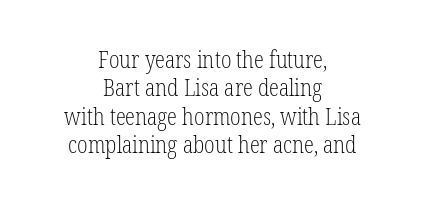
The image shows 23 px text type, upright; set centered, line spacing 1.23x, normal letter spacing, not underlined.
